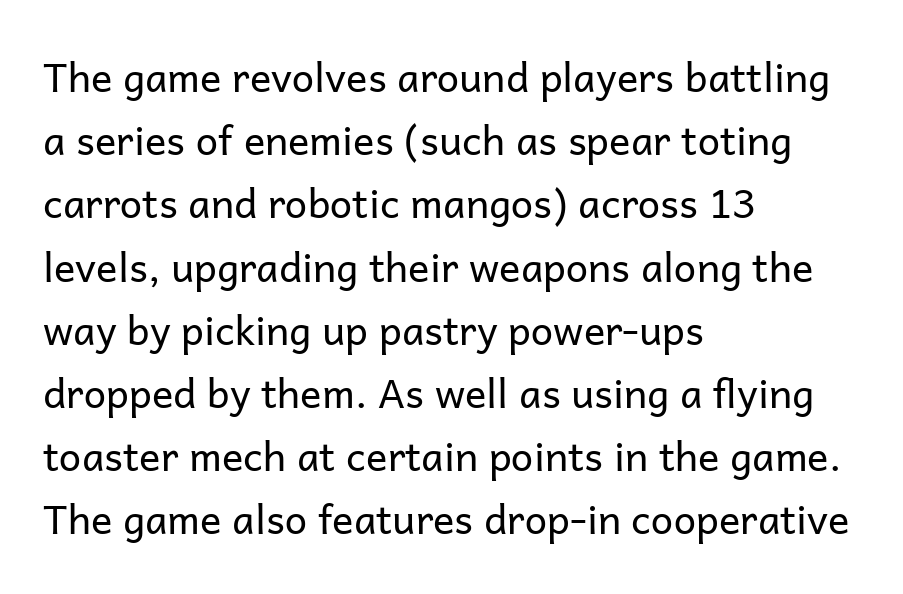
Q: Is the text bold? A: No.
Q: Is the text italic (slanted)? A: No, it is upright.
Q: Is the typeface a serif or a sans-serif typeface? A: Sans-serif.
Q: Is the text underlined? A: No.
Q: How is the paragraph aligned? A: Left-aligned.
Q: Is the spacing between letters normal or unusually wide? A: Normal.
Q: Is the spacing between lines tight, normal or loose? A: Normal.
Q: Width (condensed, normal, or wide)? A: Normal.
Q: Stroke contrast? A: Low.
Q: x-height? A: Medium.
Q: Monospaced? A: No.
